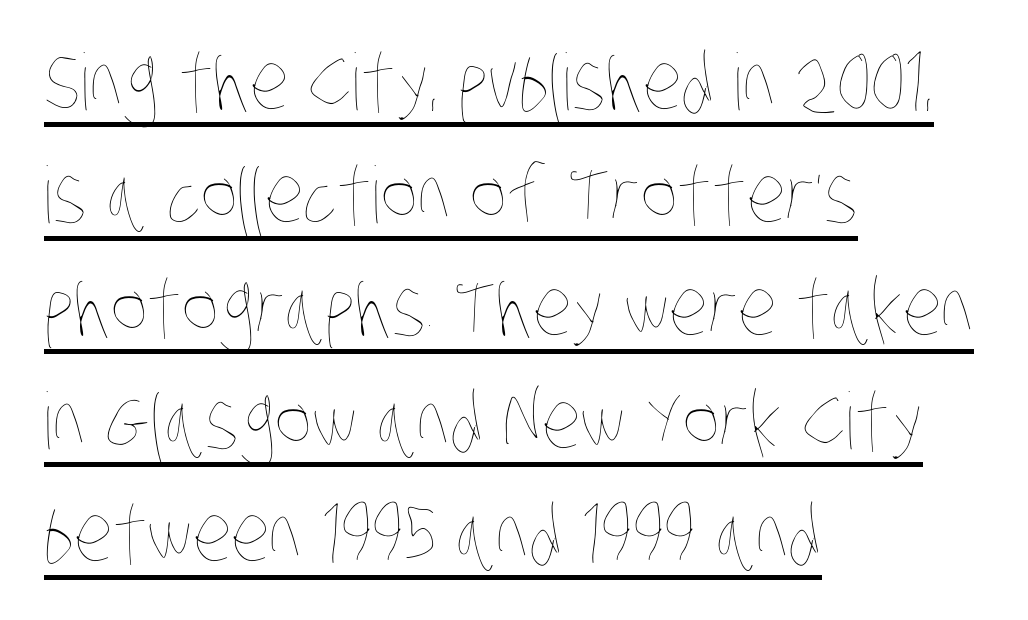
The sample's only ornament is a line tracing under the words. This sample has the flowing, uneven cadence of proportional lettering. Letters have the restrained weight of plain body copy at most. Spacing between characters is what you'd get straight out of the box.
